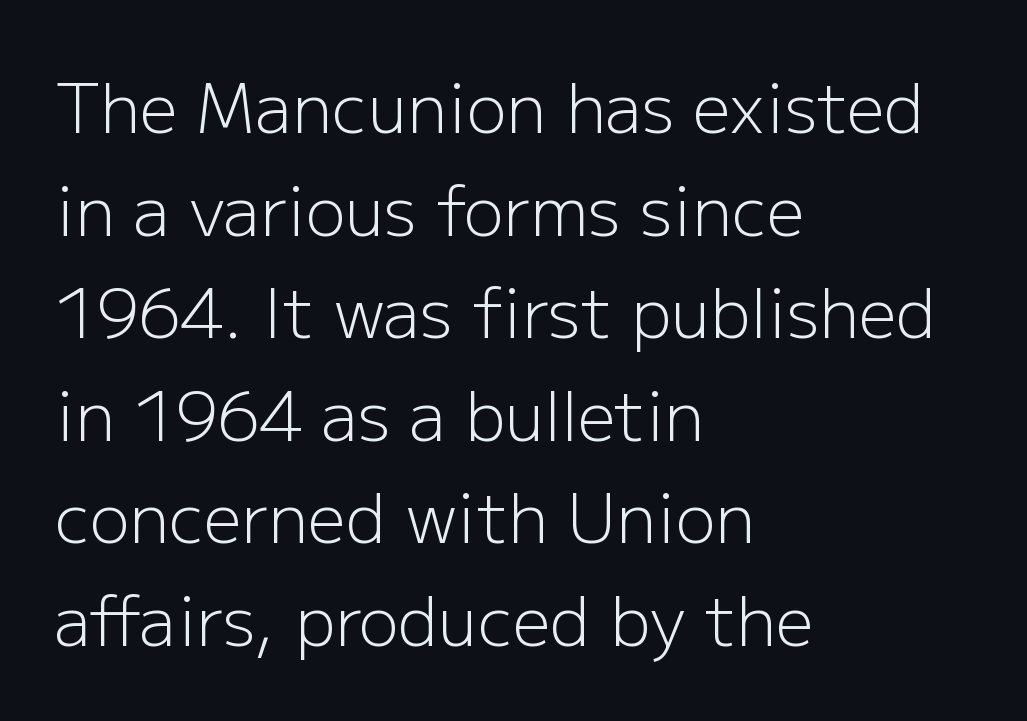
The image shows 67 px light sans-serif type, upright; set left-aligned, normal line spacing (1.53x), normal letter spacing, not underlined; low stroke contrast and a medium x-height.
